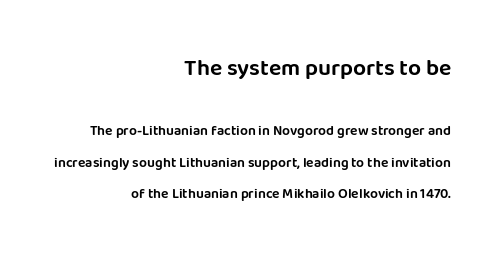
The image shows 23 px text type, upright; set right-aligned, loose line spacing (2.25x), normal letter spacing, not underlined; the first (top) block is 1.64x larger.
